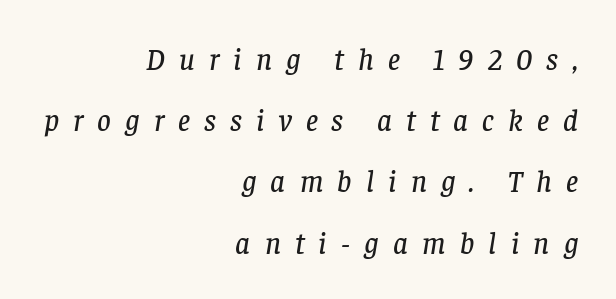
The image shows 30 px serif type, italic (leaning right); set right-aligned, loose line spacing (2.04x), unusually wide letter spacing (+0.47 em), not underlined; low stroke contrast and a large x-height.
